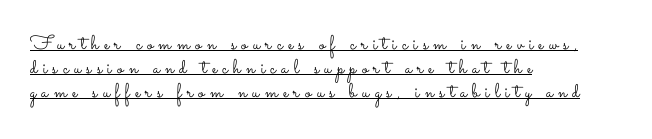
{"bold": "no", "underline": "yes", "align": "left", "line_spacing_ratio": 1.21, "letter_spacing": "wide", "letter_spacing_em": 0.27, "glyph_px": 20}
